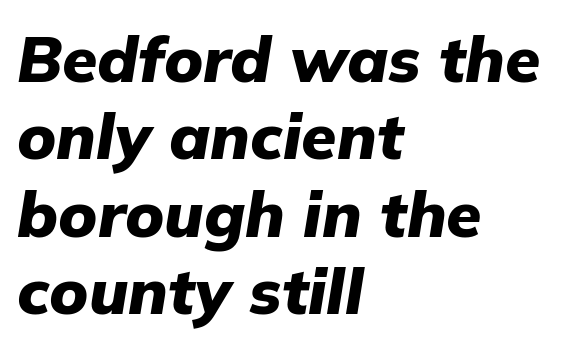
The image shows 64 px heavy type, italic (leaning right); set left-aligned, line spacing 1.21x, normal letter spacing, not underlined; low stroke contrast and a medium x-height.
